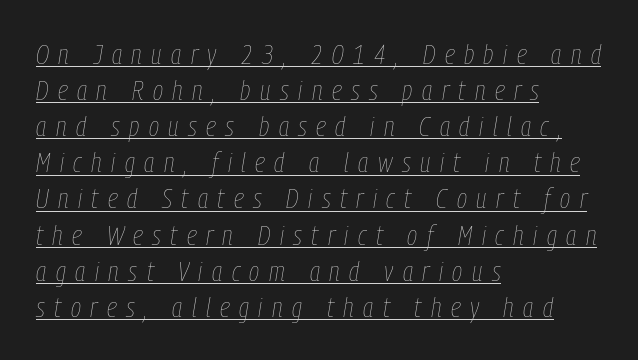
{"italic": "yes", "lean": "right", "slant_degrees": 9, "bold": "no", "weight": "thin", "width": "condensed", "stroke_contrast": "low", "x_height": "medium", "monospaced": "no", "underline": "yes", "align": "left", "line_spacing": "normal", "line_spacing_ratio": 1.29, "letter_spacing": "wide", "letter_spacing_em": 0.34, "glyph_px": 28}
